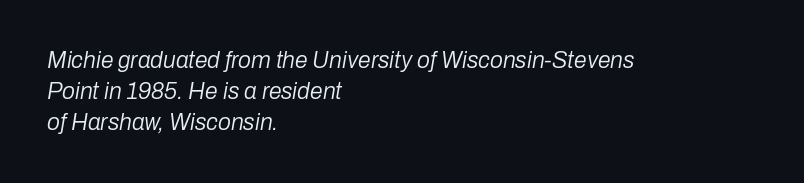
The image shows 23 px text type, italic (leaning right); set left-aligned, normal line spacing (1.35x), normal letter spacing, not underlined.
